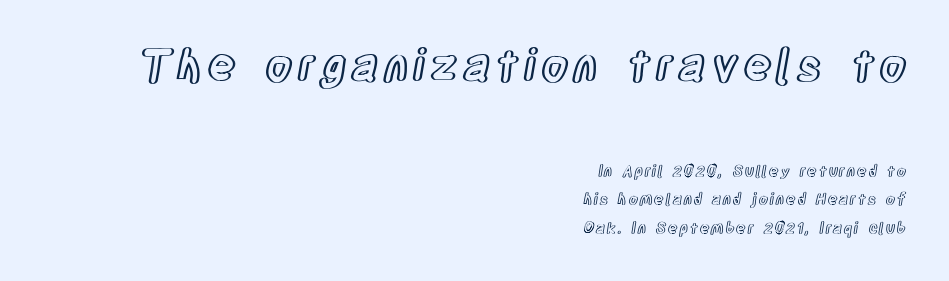
{"width": "condensed", "x_height": "large", "monospaced": "no", "underline": "no", "align": "right", "line_spacing": "loose", "line_spacing_ratio": 1.92, "larger_block": "first", "size_ratio": 2.93, "glyph_px": 44}
